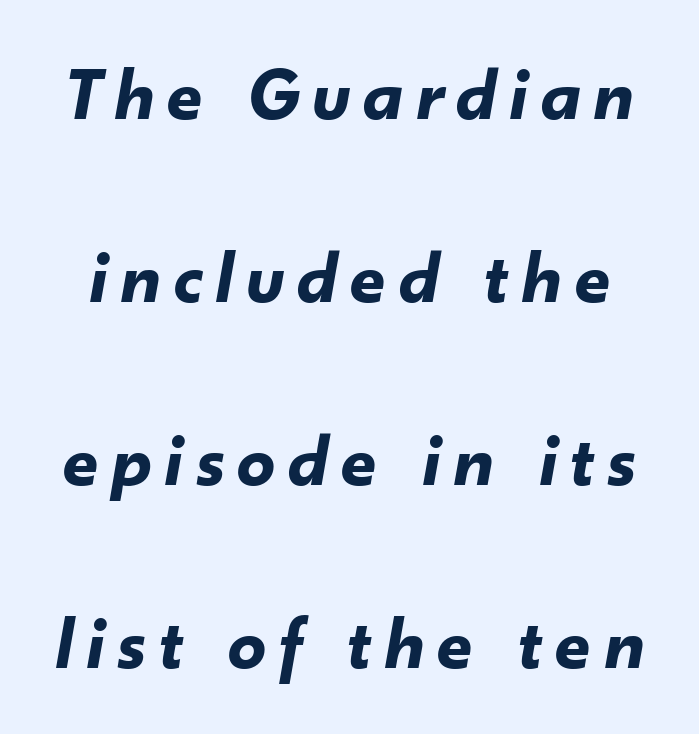
Strong, thick strokes mark this as bold type. The axis of the letterforms is tilted away from vertical. The rendering uses natural spacing where letterforms have individual widths. Vertically, the passage feels expansive, rows floating well apart. The area under the type is left untouched.
